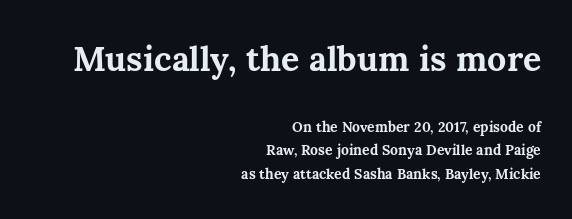
{"italic": "no", "bold": "yes", "weight": "bold", "width": "normal", "stroke_contrast": "medium", "x_height": "medium", "monospaced": "no", "underline": "no", "align": "right", "line_spacing": "normal", "line_spacing_ratio": 1.67, "letter_spacing": "normal", "letter_spacing_em": 0.0, "larger_block": "first", "size_ratio": 2.43, "glyph_px": 34}
